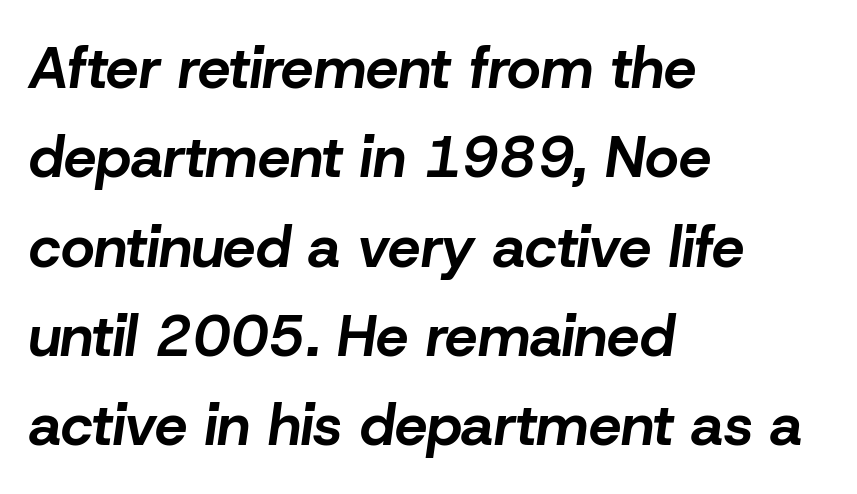
{"italic": "yes", "lean": "right", "slant_degrees": 8, "bold": "yes", "weight": "bold", "width": "normal", "stroke_contrast": "low", "x_height": "medium", "monospaced": "no", "underline": "no", "align": "left", "line_spacing": "normal", "line_spacing_ratio": 1.54, "letter_spacing": "normal", "letter_spacing_em": 0.0, "glyph_px": 58}
